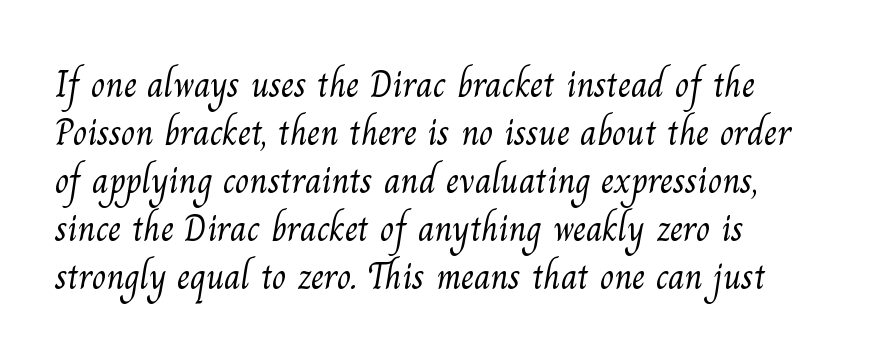
The letters advance in unequal steps, a hallmark of proportional type. If you measured baseline to baseline, you'd find a middling distance. The cut favours lightness, reaching ordinary text weight at its darkest. Caption: standard tracking, unaltered. The baseline area is clear.
